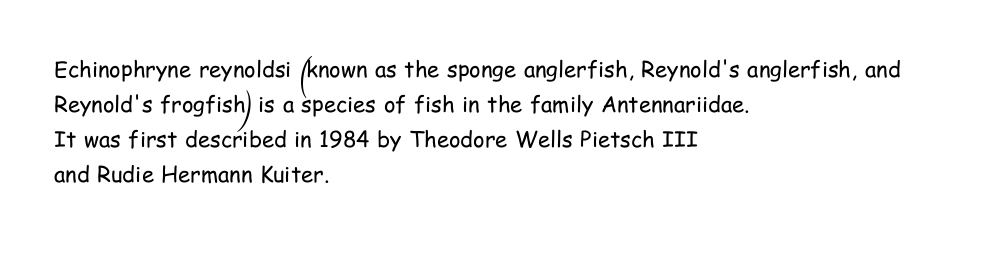
Every stem runs plumb, perpendicular to the baseline. Ink coverage per letter is moderate at most. Does extra space separate the letters? No, they use regular spacing. Line starts are locked; line ends wander. If you measured baseline to baseline, you'd find a middling distance.
